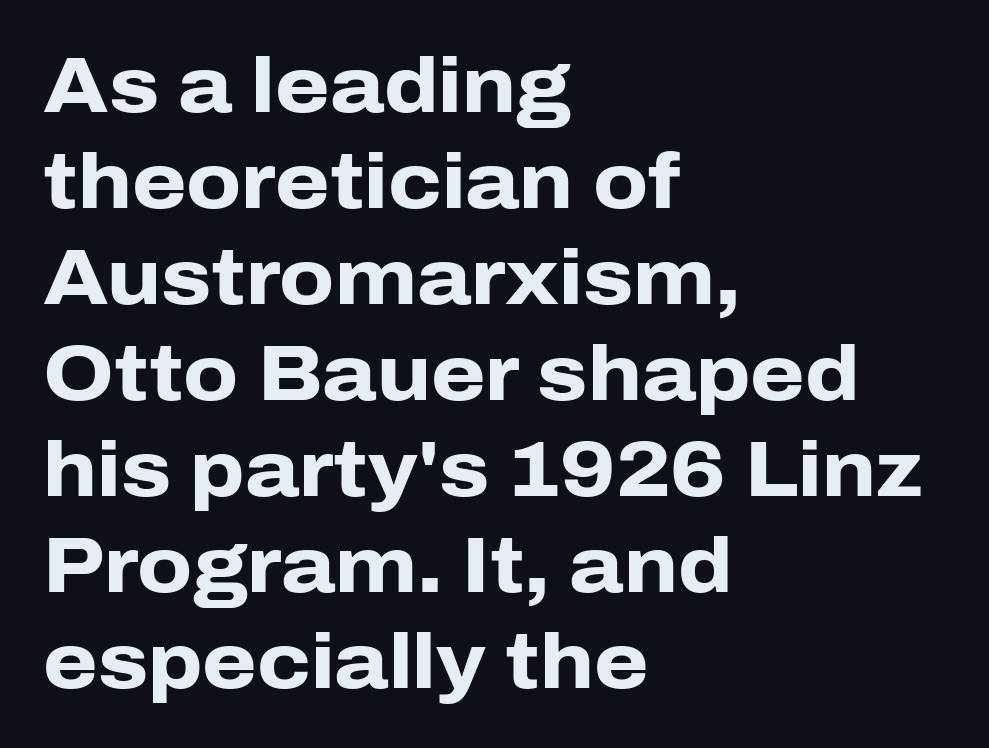
The image shows 78 px heavy sans-serif type, upright; set left-aligned, line spacing 1.23x, normal letter spacing, not underlined; low stroke contrast and a medium x-height.
